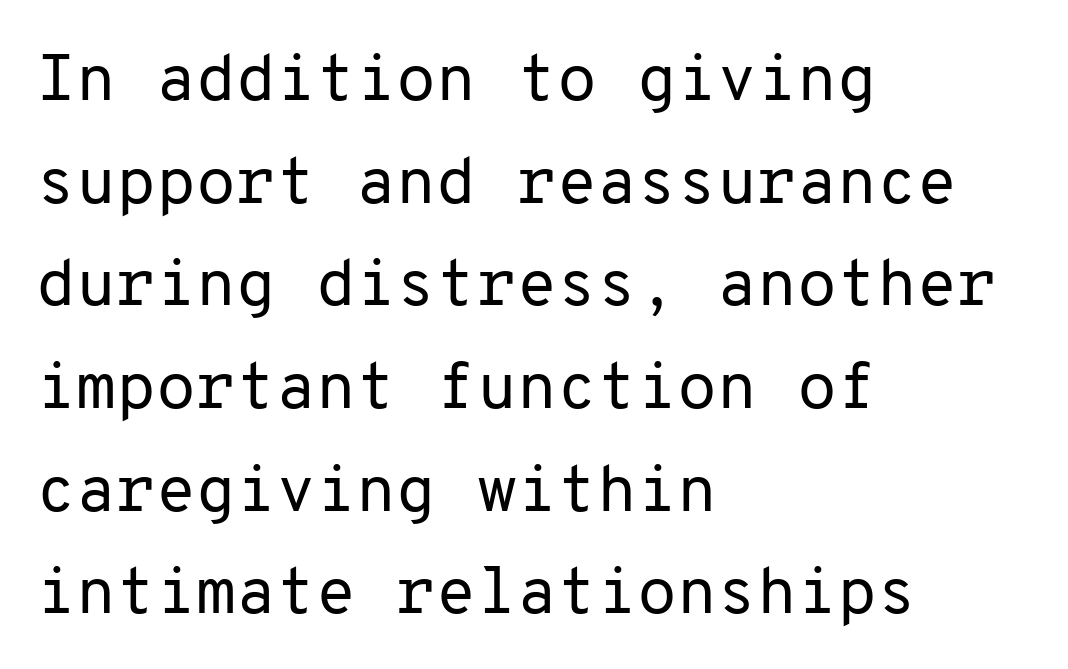
Q: Is the text bold? A: No.
Q: Is the text italic (slanted)? A: No, it is upright.
Q: Is the typeface a serif or a sans-serif typeface? A: Sans-serif.
Q: Is the text underlined? A: No.
Q: How is the paragraph aligned? A: Left-aligned.
Q: Is the spacing between letters normal or unusually wide? A: Normal.
Q: Is the spacing between lines tight, normal or loose? A: Normal.
Q: Width (condensed, normal, or wide)? A: Normal.
Q: Stroke contrast? A: Low.
Q: x-height? A: Medium.
Q: Monospaced? A: Yes.
